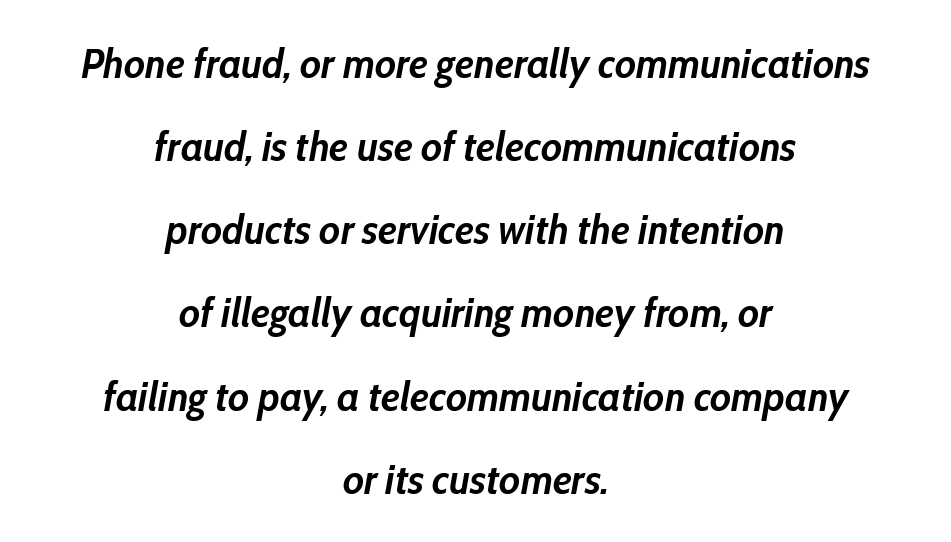
The image shows 42 px semibold, condensed type, italic (leaning right); set centered, loose line spacing (1.98x), normal letter spacing, not underlined; low stroke contrast and a medium x-height.
